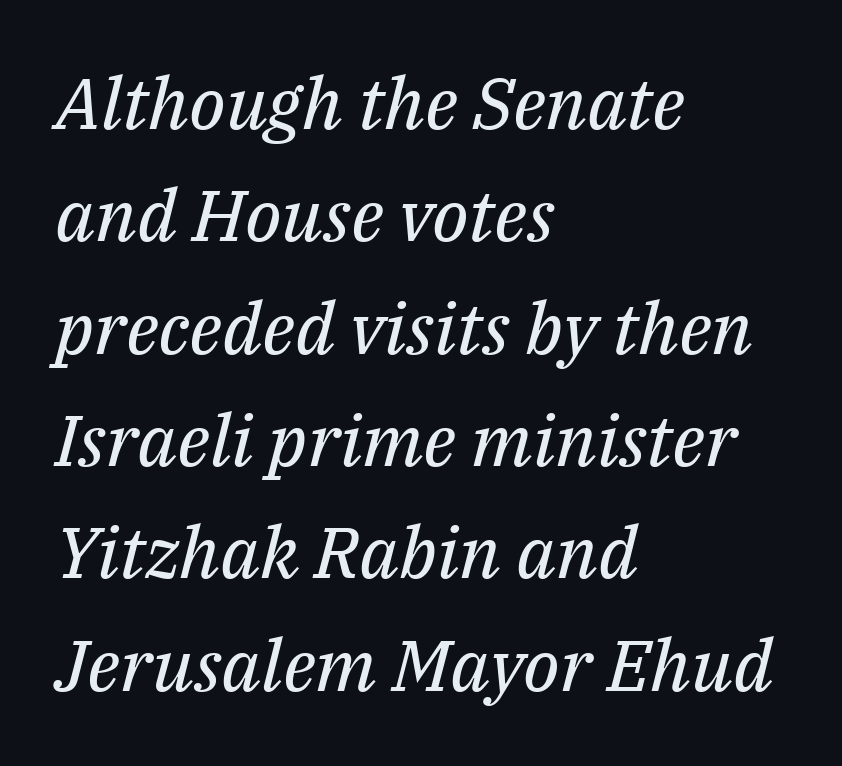
Q: Is the text bold? A: No.
Q: Is the text italic (slanted)? A: Yes, it leans right by about 14 degrees.
Q: Is the typeface a serif or a sans-serif typeface? A: Serif.
Q: Is the text underlined? A: No.
Q: How is the paragraph aligned? A: Left-aligned.
Q: Is the spacing between letters normal or unusually wide? A: Normal.
Q: Is the spacing between lines tight, normal or loose? A: Normal.
Q: Width (condensed, normal, or wide)? A: Normal.
Q: Stroke contrast? A: Medium.
Q: x-height? A: Medium.
Q: Monospaced? A: No.
